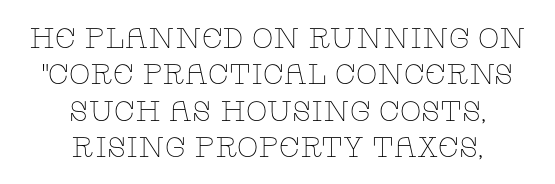
Q: Is the text bold? A: No.
Q: Is the text italic (slanted)? A: No, it is upright.
Q: Is the typeface a serif or a sans-serif typeface? A: Serif.
Q: Is the text underlined? A: No.
Q: How is the paragraph aligned? A: Centered.
Q: Is the spacing between letters normal or unusually wide? A: Normal.
Q: Is the spacing between lines tight, normal or loose? A: Normal.
Q: Width (condensed, normal, or wide)? A: Wide.
Q: Stroke contrast? A: Low.
Q: x-height? A: Large.
Q: Monospaced? A: No.
